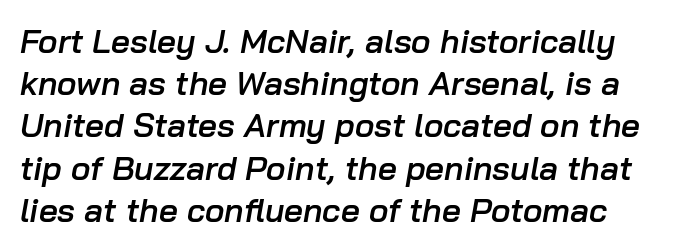
{"italic": "yes", "lean": "right", "slant_degrees": 10, "bold": "semi", "weight": "semibold", "width": "normal", "stroke_contrast": "low", "x_height": "medium", "monospaced": "no", "underline": "no", "line_spacing": "normal", "line_spacing_ratio": 1.28, "letter_spacing": "normal", "letter_spacing_em": 0.0, "glyph_px": 33}
